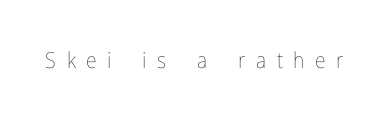
The image shows 22 px text type, upright; set unusually wide letter spacing (+0.48 em), not underlined.
